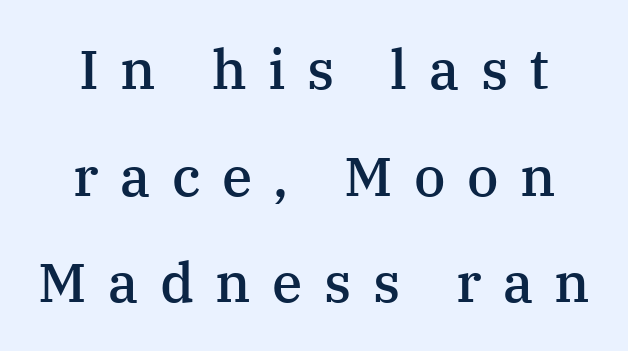
Q: Is the text bold? A: Semi-bold.
Q: Is the text italic (slanted)? A: No, it is upright.
Q: Is the typeface a serif or a sans-serif typeface? A: Serif.
Q: Is the text underlined? A: No.
Q: Is the spacing between letters normal or unusually wide? A: Unusually wide.
Q: Is the spacing between lines tight, normal or loose? A: Loose.
Q: Width (condensed, normal, or wide)? A: Normal.
Q: Stroke contrast? A: Medium.
Q: x-height? A: Medium.
Q: Monospaced? A: No.
